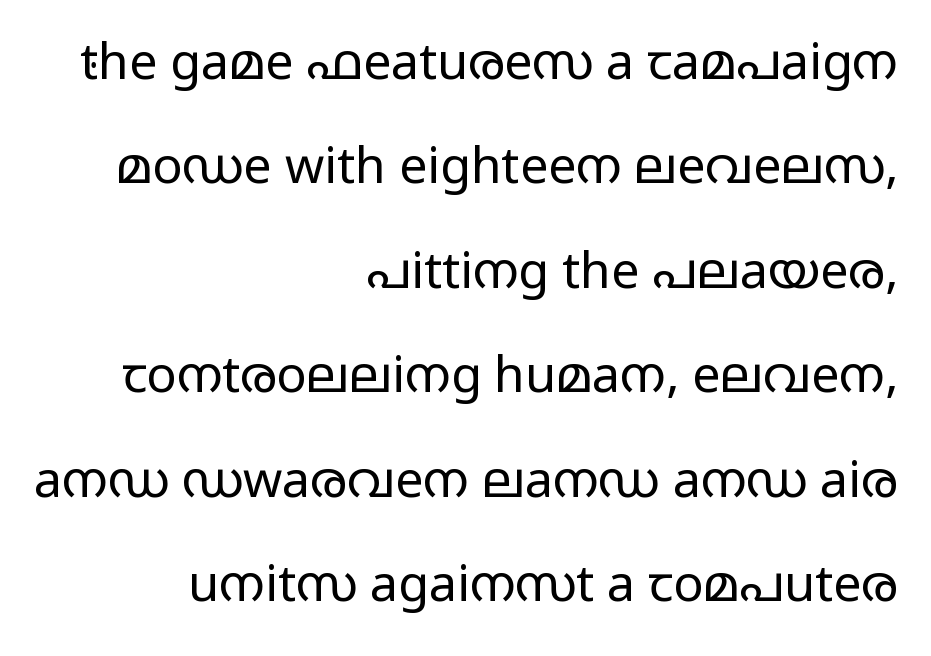
The image shows 50 px regular-weight, wide sans-serif type, upright; set right-aligned, loose line spacing (2.09x), normal letter spacing, not underlined; low stroke contrast and a medium x-height.
